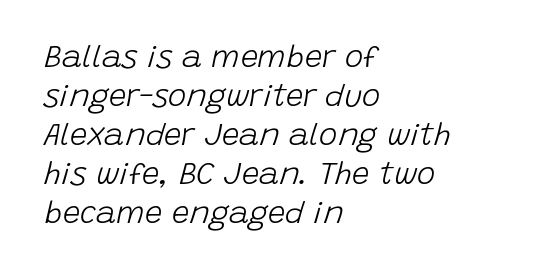
Q: Is the text bold? A: No.
Q: Is the text italic (slanted)? A: Yes, it leans right by about 15 degrees.
Q: Is the text underlined? A: No.
Q: How is the paragraph aligned? A: Left-aligned.
Q: Is the spacing between letters normal or unusually wide? A: Normal.
Q: Is the spacing between lines tight, normal or loose? A: Normal.
Q: Width (condensed, normal, or wide)? A: Normal.
Q: Stroke contrast? A: Low.
Q: x-height? A: Large.
Q: Monospaced? A: No.
